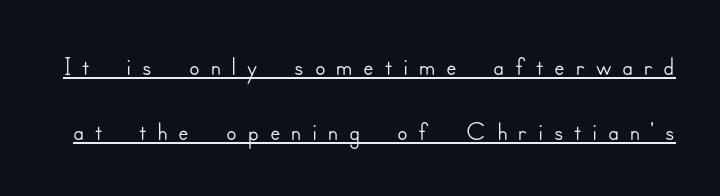
The face used here is proportionally spaced, like ordinary book or web type. Here the glyphs are tracked loosely, breaking word shapes into spaced letters. The glyphs are accompanied by a horizontal stroke just below them. A typesetter would mark this as roman, not italic. Is this a sans? Yes — the strokes have no serifs.
